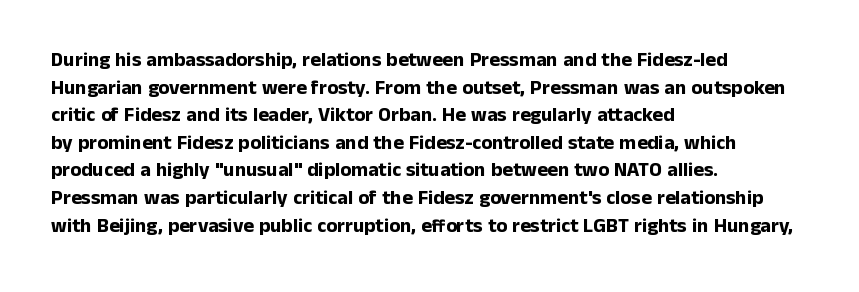
{"italic": "no", "bold": "yes", "underline": "no", "align": "left", "line_spacing": "normal", "line_spacing_ratio": 1.38, "letter_spacing": "normal", "letter_spacing_em": 0.0, "glyph_px": 20}
